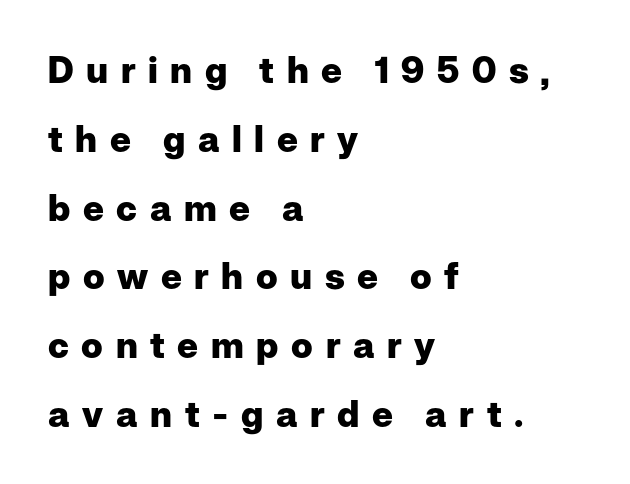
Posture: straight, roman, zero tilt. Do the characters align in a grid? No, the font is proportional. The type family on display is of the sans-serif kind. The leading is generous, giving the passage an open texture. Students, this is bold: see how much ink each stroke carries. The typesetter chose a ragged-right arrangement here.
